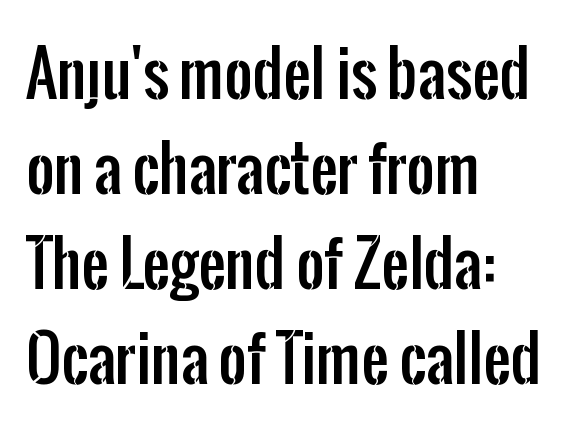
Q: Is the text italic (slanted)? A: No, it is upright.
Q: Is the typeface a serif or a sans-serif typeface? A: Sans-serif.
Q: Is the text underlined? A: No.
Q: How is the paragraph aligned? A: Left-aligned.
Q: Is the spacing between letters normal or unusually wide? A: Normal.
Q: Is the spacing between lines tight, normal or loose? A: Normal.
Q: Width (condensed, normal, or wide)? A: Condensed.
Q: Stroke contrast? A: Low.
Q: x-height? A: Medium.
Q: Monospaced? A: No.
